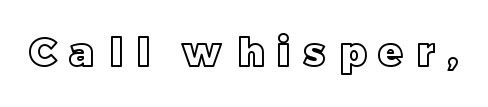
The image shows 39 px text type, upright; set unusually wide letter spacing (+0.35 em), not underlined; a large x-height.
